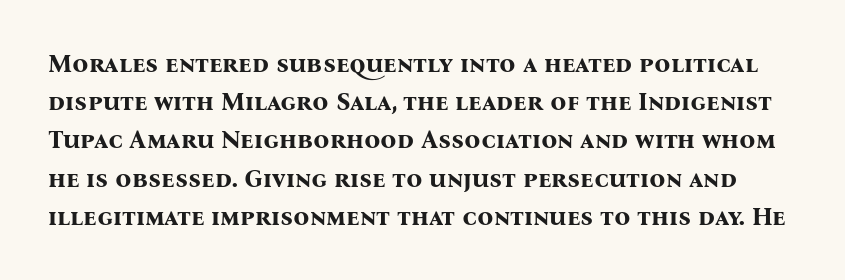
Check the space under the baseline: it is left empty. Students, note that the glyphs here touch the page at normal intervals. This sample uses an upright cut, with every glyph sitting square on the baseline. Baseline-to-baseline distance is the conventional proportion of letter height. What weight is shown? A full bold with thick strokes.
